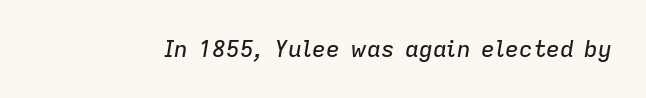
Q: Is the text italic (slanted)? A: Yes, it leans right by about 9 degrees.
Q: Is the text underlined? A: No.
Q: Is the spacing between letters normal or unusually wide? A: Normal.
